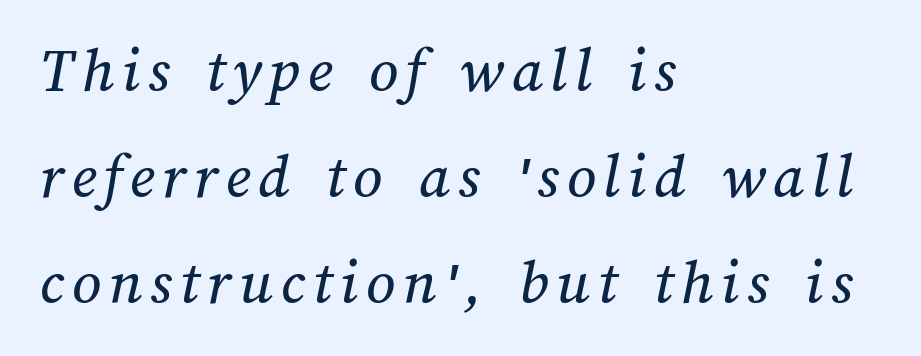
The image shows 64 px text type; set left-aligned, normal line spacing (1.66x), not underlined; medium stroke contrast and a medium x-height.
